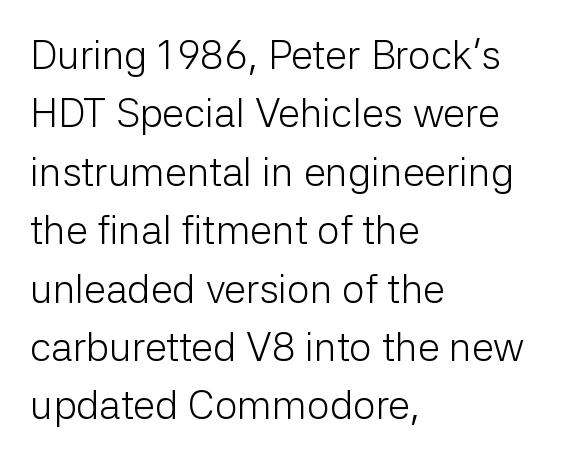
Every character sits straight up, as roman type does. The face used here is proportionally spaced, like ordinary book or web type. Weight class: somewhere from thin through regular. Does the leading feel generous? No, just average.
